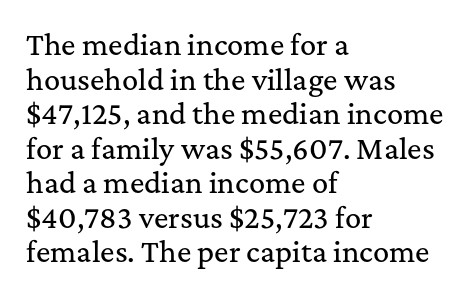
You could call the tracking neutral — neither tight nor loose. Interline gaps are of average width in this sample. The zone under the glyphs is completely vacant. A classic flush-left, rag-right setting is used for this passage. Style check: upright.
